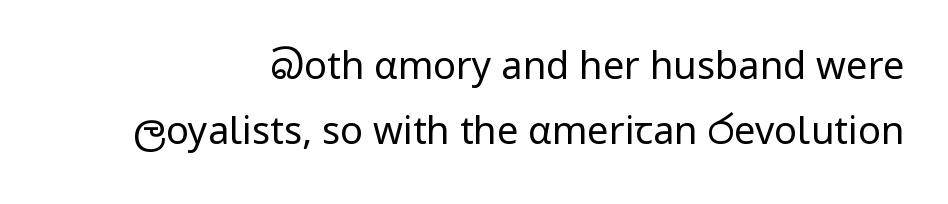
Q: Is the text bold? A: No.
Q: Is the text italic (slanted)? A: No, it is upright.
Q: Is the typeface a serif or a sans-serif typeface? A: Sans-serif.
Q: Is the text underlined? A: No.
Q: Is the spacing between letters normal or unusually wide? A: Normal.
Q: Width (condensed, normal, or wide)? A: Normal.
Q: Stroke contrast? A: Low.
Q: x-height? A: Medium.
Q: Monospaced? A: No.
